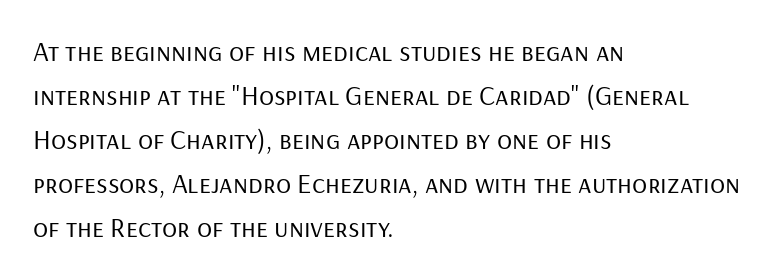
Unlike a traditional serif, this face leaves its strokes unadorned. Leftover space on each line is placed entirely after the last word. Is this a fixed-width face? No — the glyphs have proportional, varying widths. Has an underline been added? It has not. Style check: upright. Each stroke keeps to a modest, everyday thickness or less.
